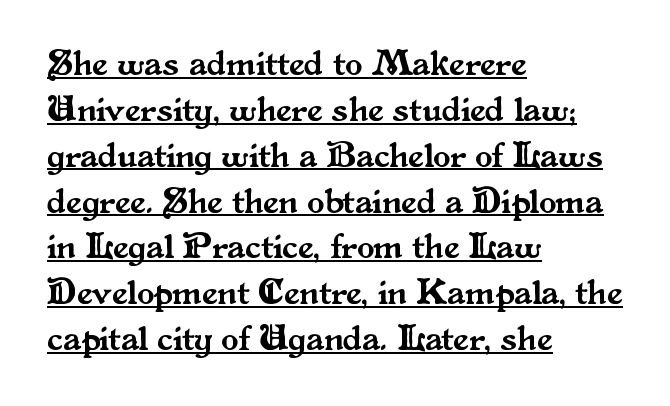
{"serif": "yes", "italic": "no", "width": "normal", "stroke_contrast": "medium", "x_height": "small", "monospaced": "no", "underline": "yes", "align": "left", "line_spacing": "normal", "line_spacing_ratio": 1.31, "letter_spacing": "normal", "letter_spacing_em": 0.0, "glyph_px": 35}
